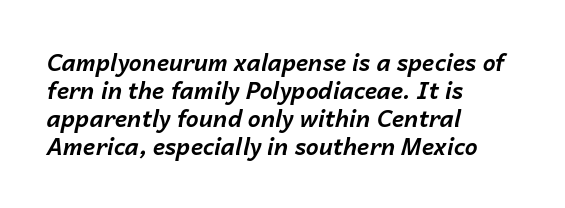
Q: Is the text bold? A: Yes.
Q: Is the text italic (slanted)? A: Yes, it leans right by about 14 degrees.
Q: Is the text underlined? A: No.
Q: How is the paragraph aligned? A: Left-aligned.
Q: Is the spacing between letters normal or unusually wide? A: Normal.
